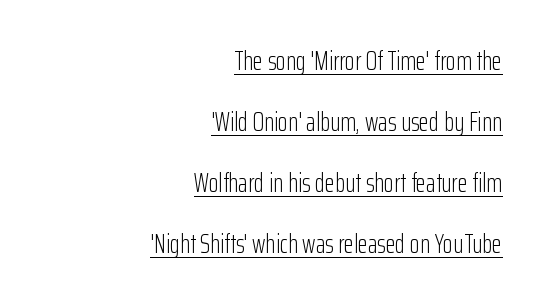
Q: Is the text bold? A: No.
Q: Is the text italic (slanted)? A: No, it is upright.
Q: Is the text underlined? A: Yes.
Q: How is the paragraph aligned? A: Right-aligned.
Q: Is the spacing between letters normal or unusually wide? A: Normal.
Q: Is the spacing between lines tight, normal or loose? A: Loose.
